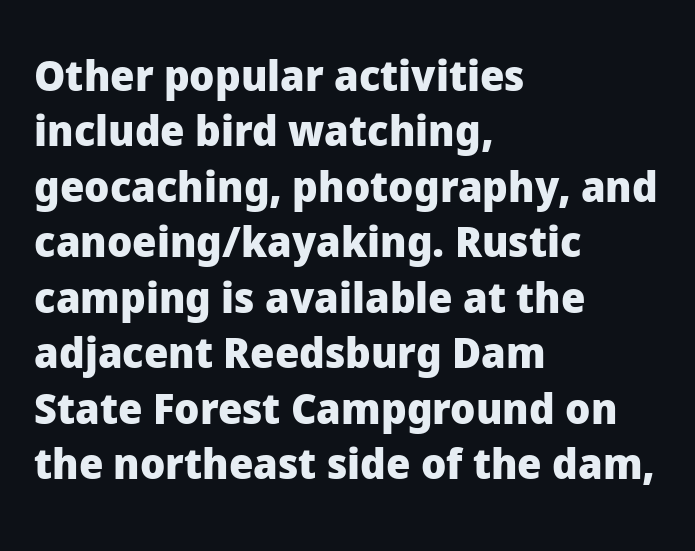
{"serif": "no", "italic": "no", "bold": "yes", "weight": "heavy", "width": "normal", "stroke_contrast": "low", "x_height": "medium", "monospaced": "no", "underline": "no", "align": "left", "line_spacing": "normal", "line_spacing_ratio": 1.29, "letter_spacing": "normal", "letter_spacing_em": 0.0, "glyph_px": 43}
